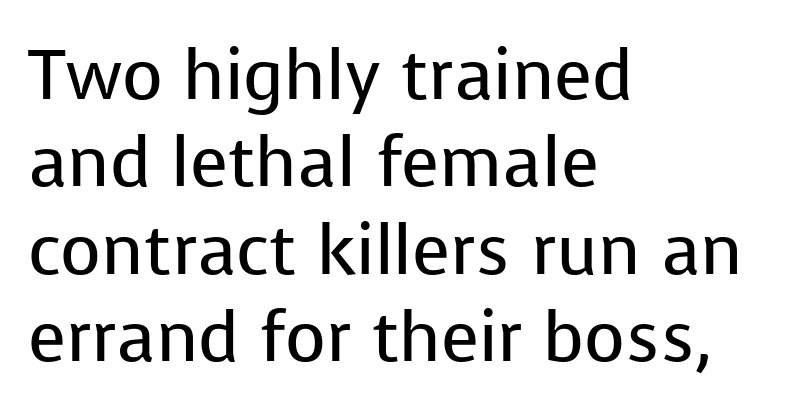
The image shows 70 px regular-weight sans-serif type, upright; set left-aligned, normal line spacing (1.25x), normal letter spacing, not underlined; low stroke contrast and a medium x-height.
